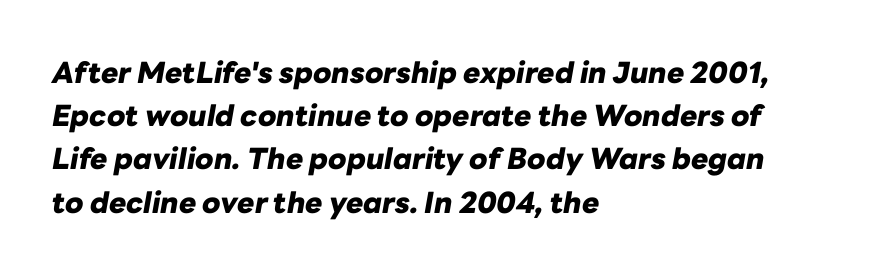
The passage shown leans; its letterforms are oblique. Set as a true bold cut, around the 700 mark. Horizontal bands of white between lines are of average thickness. The words here are not underlined. Line starts are locked; line ends wander. Varying glyph widths throughout — classic text-font behaviour.
